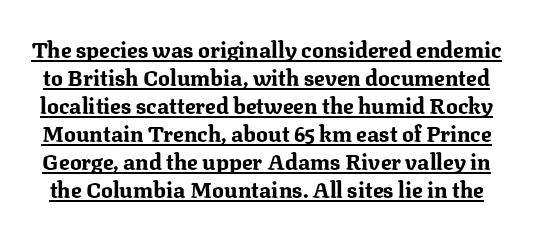
Q: Is the text bold? A: Yes.
Q: Is the text italic (slanted)? A: No, it is upright.
Q: Is the text underlined? A: Yes.
Q: Is the spacing between letters normal or unusually wide? A: Normal.
Q: Is the spacing between lines tight, normal or loose? A: Normal.
